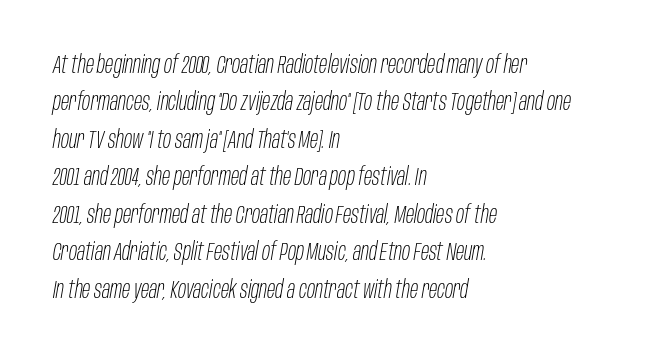
Q: Is the text bold? A: No.
Q: Is the text italic (slanted)? A: Yes, it leans right by about 10 degrees.
Q: Is the text underlined? A: No.
Q: How is the paragraph aligned? A: Left-aligned.
Q: Is the spacing between letters normal or unusually wide? A: Normal.
Q: Is the spacing between lines tight, normal or loose? A: Normal.
